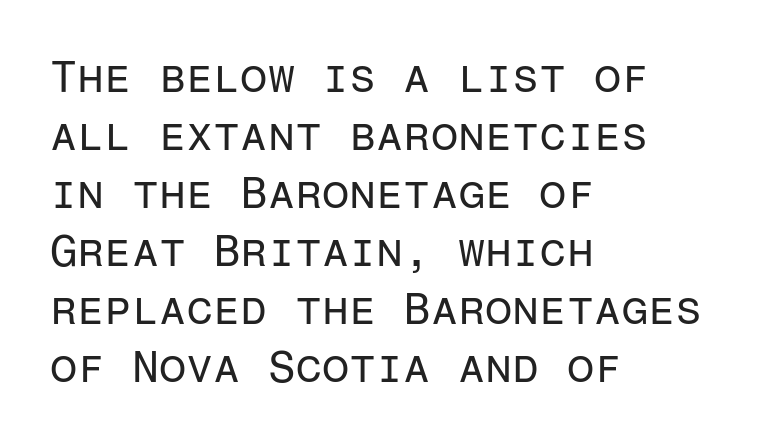
{"serif": "no", "italic": "no", "bold": "no", "weight": "regular", "width": "normal", "stroke_contrast": "low", "x_height": "medium", "monospaced": "yes", "underline": "no", "align": "left", "line_spacing": "normal", "line_spacing_ratio": 1.32, "letter_spacing": "normal", "letter_spacing_em": 0.0, "glyph_px": 44}
